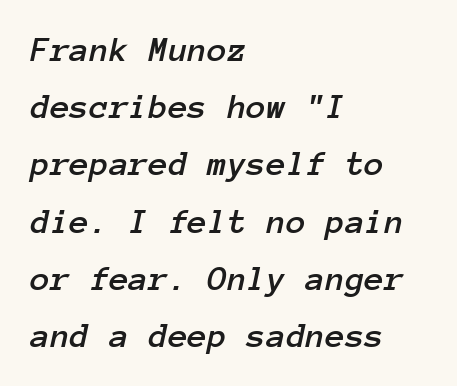
The image shows 36 px text type, italic (leaning right), monospaced; set left-aligned, normal line spacing (1.59x), normal letter spacing, not underlined; low stroke contrast and a medium x-height.
